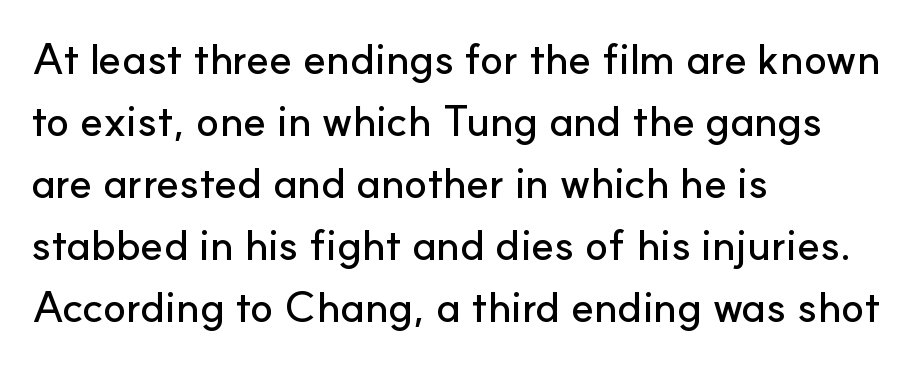
{"serif": "no", "italic": "no", "width": "normal", "stroke_contrast": "low", "x_height": "small", "monospaced": "no", "underline": "no", "align": "left", "line_spacing": "normal", "line_spacing_ratio": 1.44, "letter_spacing": "normal", "letter_spacing_em": 0.0, "glyph_px": 43}
